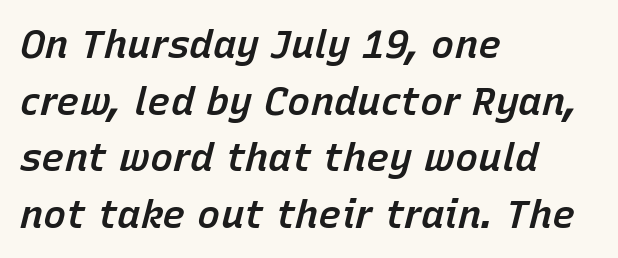
The image shows 39 px semibold type, italic (leaning right); set left-aligned, normal line spacing (1.45x), normal letter spacing, not underlined; low stroke contrast and a medium x-height.
